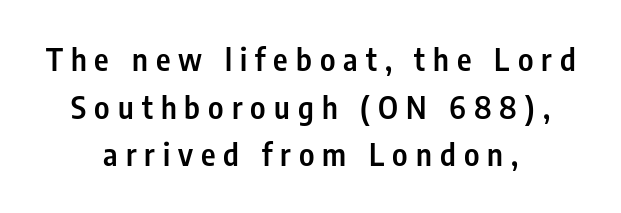
The image shows 31 px semibold, condensed sans-serif type, upright; set centered, normal line spacing (1.54x), unusually wide letter spacing (+0.26 em), not underlined; low stroke contrast and a medium x-height.
